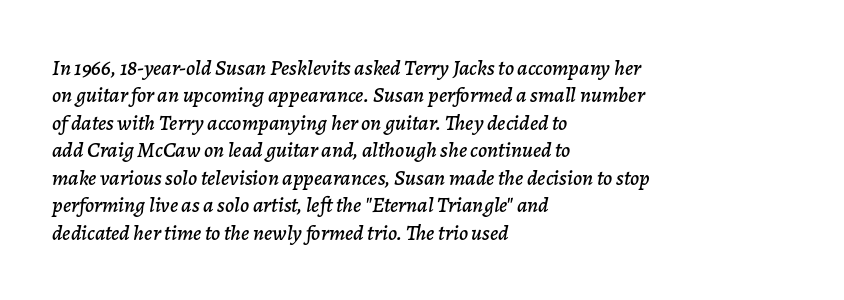
This rendering leaves character spacing at its baseline value. Check under the words: just untouched page. These lines sit exactly where default settings would place them. In CSS terms this would be text-align: left. Posture: slanted.
